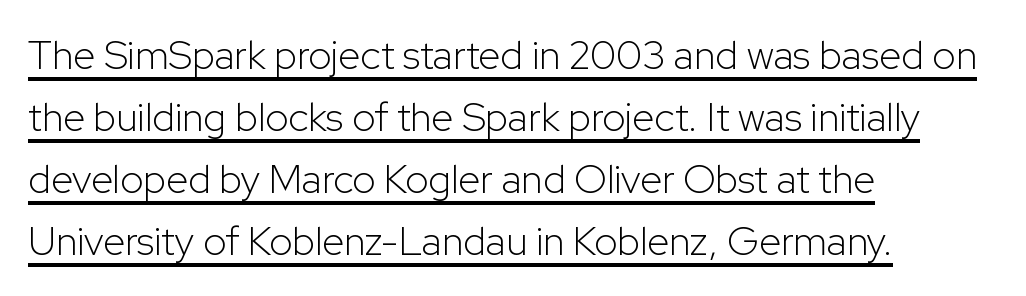
The image shows 40 px light sans-serif type, upright; set left-aligned, normal line spacing (1.55x), normal letter spacing, underlined; low stroke contrast and a medium x-height.
